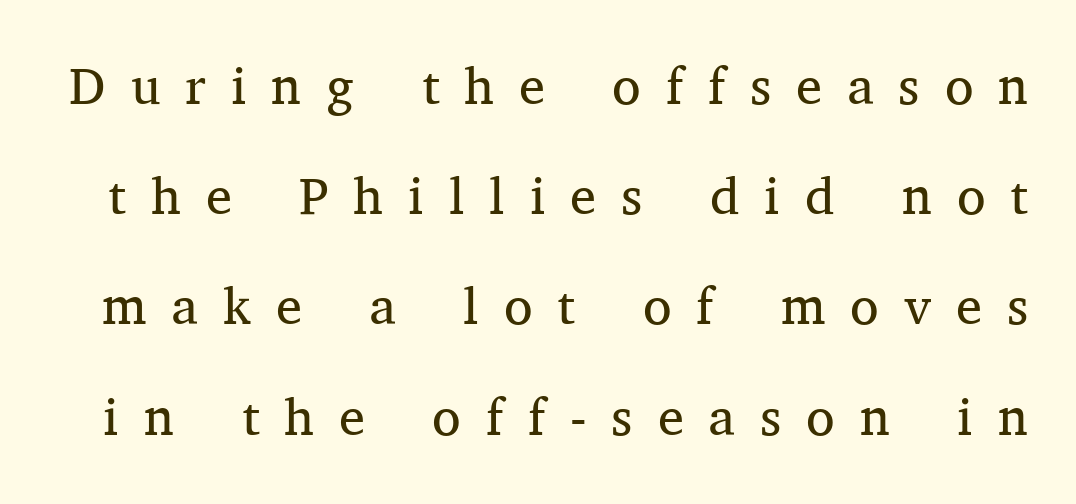
A typesetter would call this heavily tracked-out type. Each letter keeps its own natural width here, so spacing adapts to shape. Notice the wide empty band between every row — that's loose leading. When letters stand straight like this, we call the style roman or upright. Only glyphs here, with clear space below each row. Each letter's strokes conclude with small projecting serifs.
